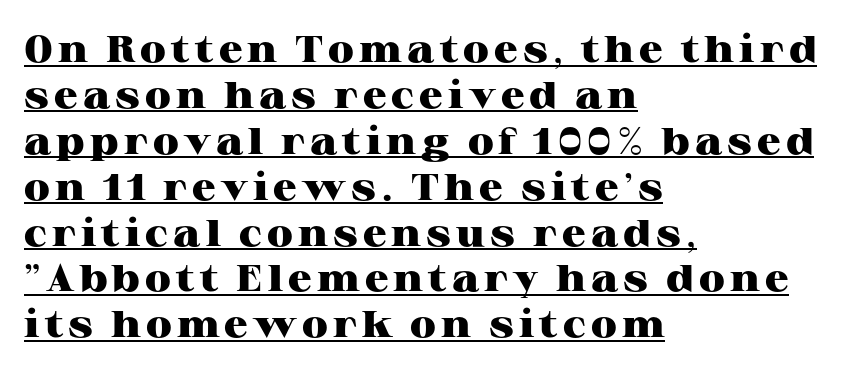
Q: Is the text bold? A: Yes.
Q: Is the text italic (slanted)? A: No, it is upright.
Q: Is the typeface a serif or a sans-serif typeface? A: Serif.
Q: Is the text underlined? A: Yes.
Q: How is the paragraph aligned? A: Left-aligned.
Q: Width (condensed, normal, or wide)? A: Wide.
Q: Stroke contrast? A: High.
Q: x-height? A: Medium.
Q: Monospaced? A: No.
